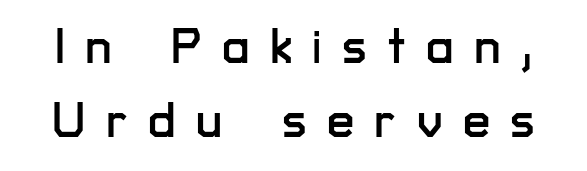
Looks like regular typesetting: each glyph gets only the width it needs. Successive baselines arrive at the customary interval. In terms of letterform style, serifs are entirely absent. Just letters on the line, the space beneath them empty. There is plenty of visible air inserted between adjacent glyphs.
